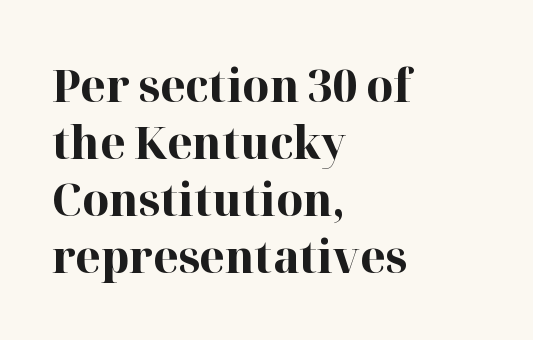
Q: Is the text bold? A: Yes.
Q: Is the text italic (slanted)? A: No, it is upright.
Q: Is the typeface a serif or a sans-serif typeface? A: Serif.
Q: Is the text underlined? A: No.
Q: How is the paragraph aligned? A: Left-aligned.
Q: Is the spacing between letters normal or unusually wide? A: Normal.
Q: Width (condensed, normal, or wide)? A: Normal.
Q: Stroke contrast? A: High.
Q: x-height? A: Medium.
Q: Monospaced? A: No.
